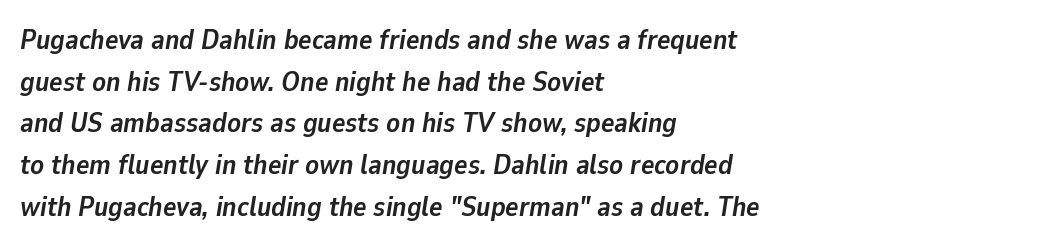
{"italic": "yes", "lean": "right", "slant_degrees": 9, "bold": "yes", "weight": "semibold", "width": "normal", "stroke_contrast": "low", "x_height": "medium", "monospaced": "no", "underline": "no", "align": "left", "line_spacing": "normal", "line_spacing_ratio": 1.49, "letter_spacing": "normal", "letter_spacing_em": 0.0, "glyph_px": 28}
